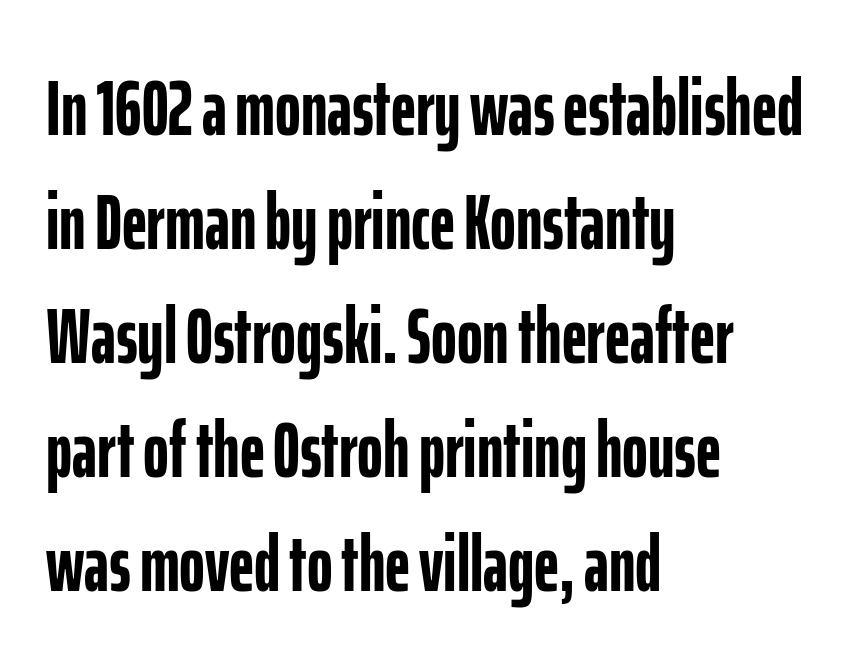
{"serif": "no", "italic": "no", "bold": "yes", "weight": "semibold", "width": "condensed", "stroke_contrast": "low", "x_height": "medium", "monospaced": "no", "underline": "no", "align": "left", "line_spacing": "normal", "line_spacing_ratio": 1.46, "letter_spacing": "normal", "letter_spacing_em": 0.0, "glyph_px": 78}
